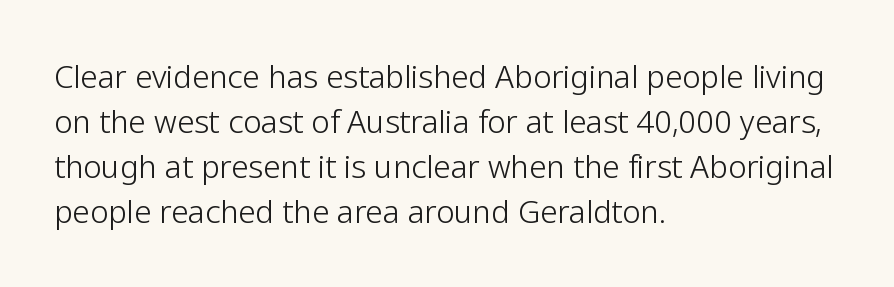
{"serif": "no", "italic": "no", "bold": "no", "weight": "light", "width": "normal", "stroke_contrast": "low", "x_height": "medium", "monospaced": "no", "underline": "no", "align": "left", "line_spacing": "normal", "line_spacing_ratio": 1.45, "letter_spacing": "normal", "letter_spacing_em": 0.0, "glyph_px": 31}
